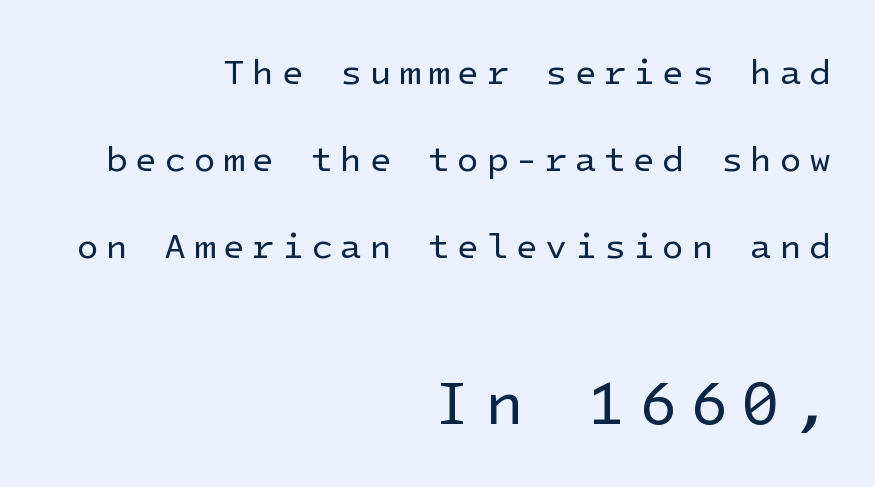
The image shows 63 px regular-weight sans-serif type, upright; set right-aligned, loose line spacing (2.41x), unusually wide letter spacing (+0.2 em), not underlined; the second (bottom) block is 1.75x larger; low stroke contrast and a medium x-height.
